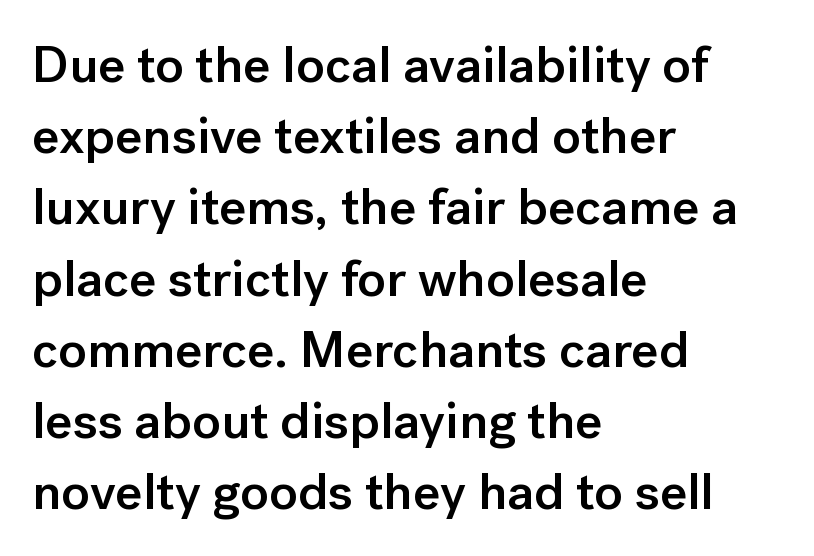
Caption: multi-line text, flush left, ragged right. Does the leading feel generous? No, just average. The space directly below the letters is spotless. This sample uses plain, unmodified letter spacing. Typographically, this falls in the sans-serif category. These lines carry some extra weight — a demibold, not a full bold.
